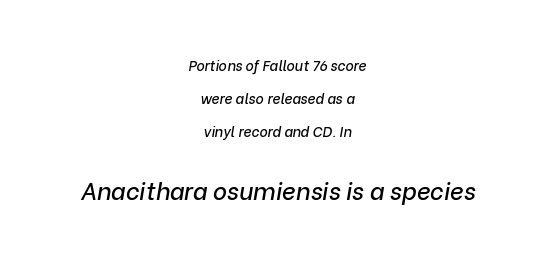
Q: Is the text italic (slanted)? A: Yes, it leans right by about 9 degrees.
Q: Is the text underlined? A: No.
Q: How is the paragraph aligned? A: Centered.
Q: Is the spacing between letters normal or unusually wide? A: Normal.
Q: Is the spacing between lines tight, normal or loose? A: Loose.
Q: Which block of text is set in a larger size, the first (top) or the second (bottom)? A: The second (bottom) one.
